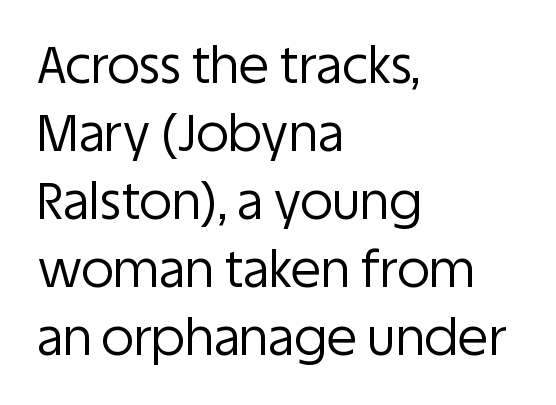
Q: Is the text bold? A: No.
Q: Is the text italic (slanted)? A: No, it is upright.
Q: Is the typeface a serif or a sans-serif typeface? A: Sans-serif.
Q: Is the text underlined? A: No.
Q: How is the paragraph aligned? A: Left-aligned.
Q: Is the spacing between letters normal or unusually wide? A: Normal.
Q: Is the spacing between lines tight, normal or loose? A: Normal.
Q: Width (condensed, normal, or wide)? A: Normal.
Q: Stroke contrast? A: Low.
Q: x-height? A: Large.
Q: Monospaced? A: No.
